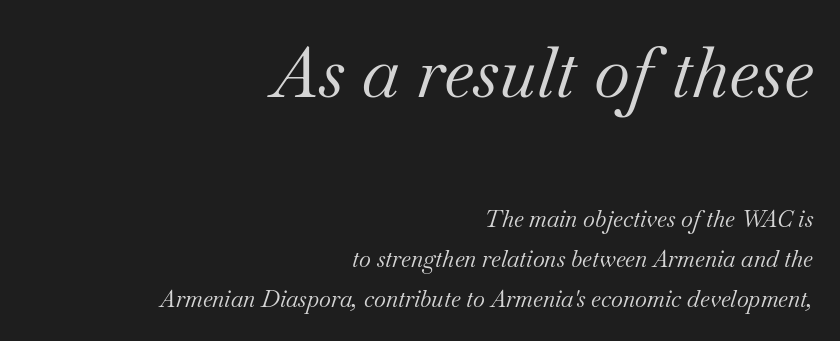
The image shows 70 px regular-weight serif type, italic (leaning right); set right-aligned, line spacing 1.73x, normal letter spacing, not underlined; the first (top) block is 3.04x larger; medium stroke contrast and a small x-height.
